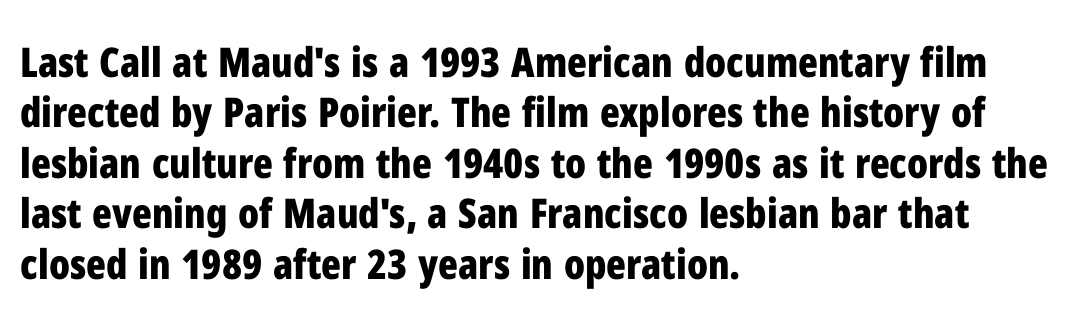
Q: Is the text bold? A: Yes.
Q: Is the text italic (slanted)? A: No, it is upright.
Q: Is the typeface a serif or a sans-serif typeface? A: Sans-serif.
Q: Is the text underlined? A: No.
Q: How is the paragraph aligned? A: Left-aligned.
Q: Is the spacing between letters normal or unusually wide? A: Normal.
Q: Width (condensed, normal, or wide)? A: Condensed.
Q: Stroke contrast? A: Low.
Q: x-height? A: Medium.
Q: Monospaced? A: No.
